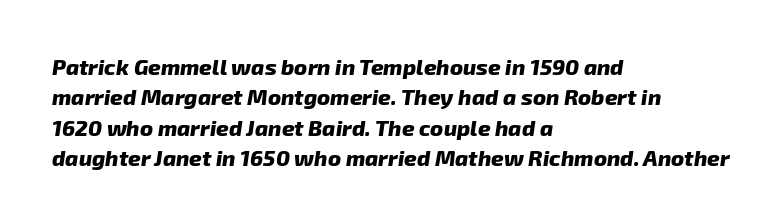
Q: Is the text bold? A: Yes.
Q: Is the text underlined? A: No.
Q: How is the paragraph aligned? A: Left-aligned.
Q: Is the spacing between letters normal or unusually wide? A: Normal.
Q: Is the spacing between lines tight, normal or loose? A: Normal.
